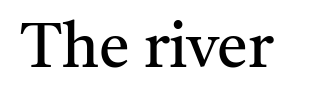
{"serif": "yes", "italic": "no", "bold": "no", "weight": "regular", "width": "normal", "stroke_contrast": "medium", "x_height": "medium", "monospaced": "no", "underline": "no", "letter_spacing": "normal", "letter_spacing_em": 0.0, "glyph_px": 62}
